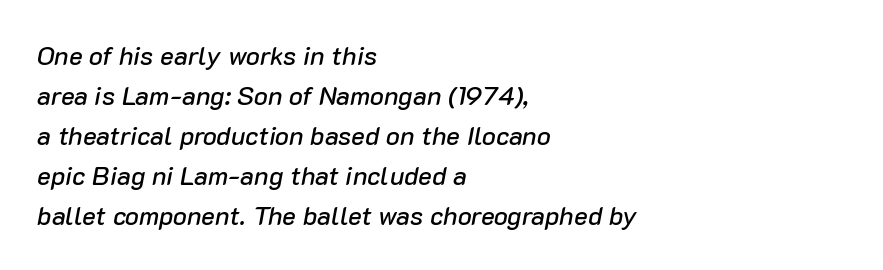
Successive baselines arrive at the customary interval. No word sits above an underline. Compared with typical body copy, the letter spacing here is the same. Designer's note — italics engaged.
